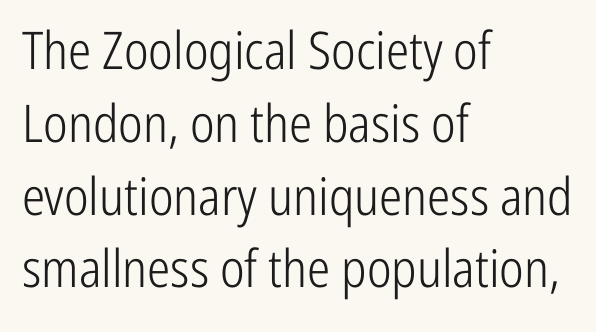
The image shows 52 px light, condensed sans-serif type, upright; set left-aligned, normal line spacing (1.4x), normal letter spacing, not underlined; low stroke contrast and a medium x-height.
